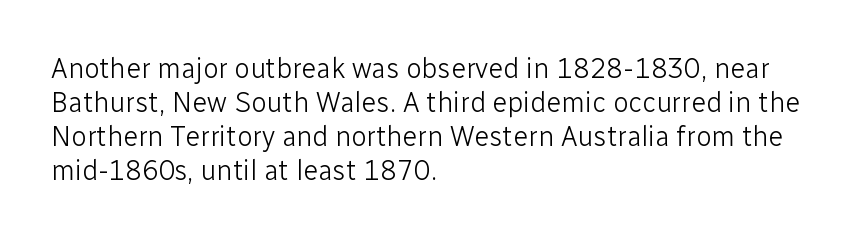
The image shows 28 px light sans-serif type, upright; set left-aligned, line spacing 1.22x, normal letter spacing, not underlined; low stroke contrast and a medium x-height.
